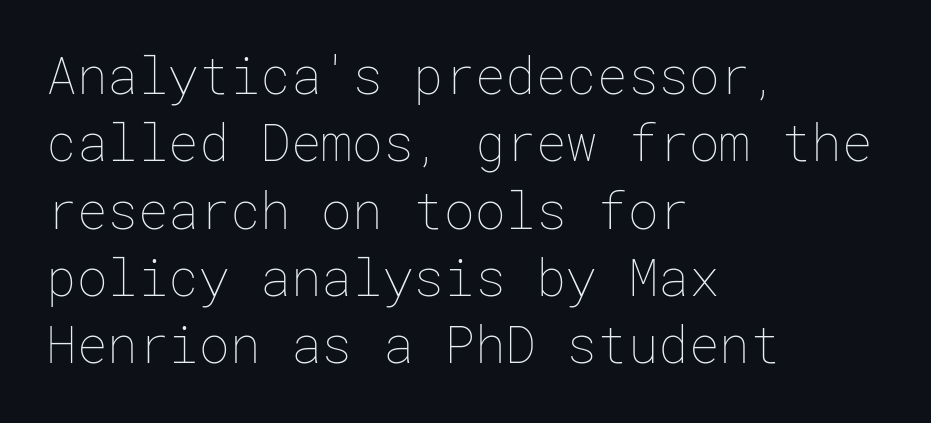
Q: Is the text bold? A: No.
Q: Is the text italic (slanted)? A: No, it is upright.
Q: Is the text underlined? A: No.
Q: How is the paragraph aligned? A: Left-aligned.
Q: Is the spacing between letters normal or unusually wide? A: Normal.
Q: Is the spacing between lines tight, normal or loose? A: Normal.
Q: Width (condensed, normal, or wide)? A: Normal.
Q: Stroke contrast? A: Low.
Q: x-height? A: Medium.
